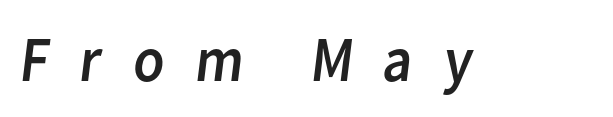
Underlining? Definitely not there. Observe the absence of serifs on each vertical stroke in this sample. Between one letter and the next there's a generous, obvious gap. These lines are rendered in a variable-pitch font. This reads as an unemphasized weight, regular at the heaviest.
